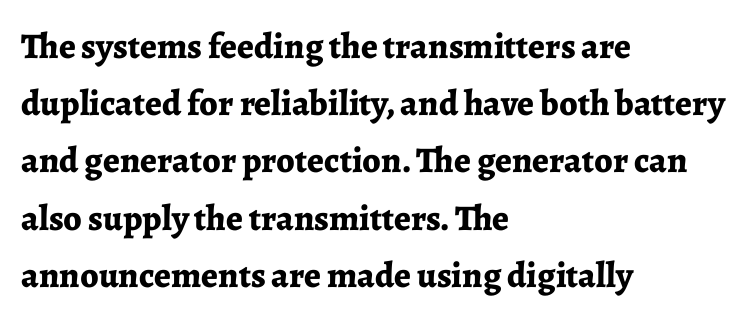
Q: Is the text bold? A: Yes.
Q: Is the text italic (slanted)? A: No, it is upright.
Q: Is the typeface a serif or a sans-serif typeface? A: Serif.
Q: Is the text underlined? A: No.
Q: How is the paragraph aligned? A: Left-aligned.
Q: Is the spacing between letters normal or unusually wide? A: Normal.
Q: Is the spacing between lines tight, normal or loose? A: Normal.
Q: Width (condensed, normal, or wide)? A: Normal.
Q: Stroke contrast? A: Low.
Q: x-height? A: Medium.
Q: Monospaced? A: No.
